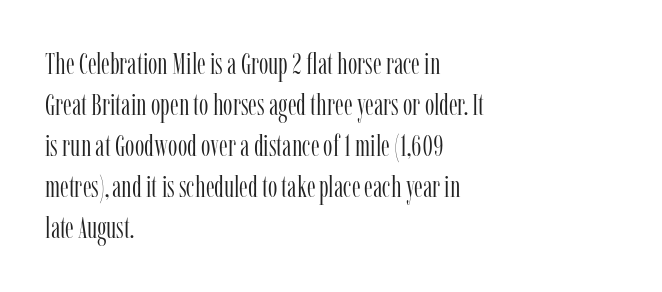
Q: Is the text bold? A: No.
Q: Is the text italic (slanted)? A: No, it is upright.
Q: Is the typeface a serif or a sans-serif typeface? A: Serif.
Q: Is the text underlined? A: No.
Q: How is the paragraph aligned? A: Left-aligned.
Q: Is the spacing between letters normal or unusually wide? A: Normal.
Q: Is the spacing between lines tight, normal or loose? A: Normal.
Q: Width (condensed, normal, or wide)? A: Condensed.
Q: Stroke contrast? A: Low.
Q: x-height? A: Medium.
Q: Monospaced? A: No.
